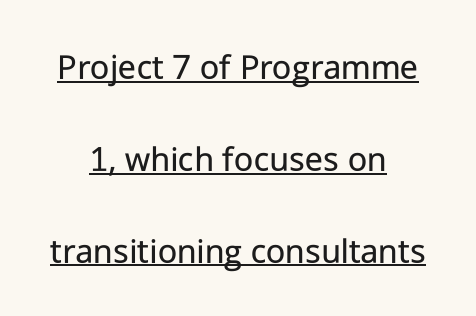
Q: Is the text bold? A: No.
Q: Is the text italic (slanted)? A: No, it is upright.
Q: Is the typeface a serif or a sans-serif typeface? A: Sans-serif.
Q: Is the text underlined? A: Yes.
Q: How is the paragraph aligned? A: Centered.
Q: Is the spacing between letters normal or unusually wide? A: Normal.
Q: Is the spacing between lines tight, normal or loose? A: Loose.
Q: Width (condensed, normal, or wide)? A: Normal.
Q: Stroke contrast? A: Low.
Q: x-height? A: Medium.
Q: Monospaced? A: No.
